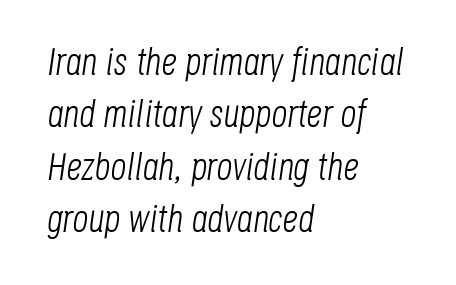
Each letter keeps its own natural width here, so spacing adapts to shape. In CSS terms this would be text-align: left. What stands out about the letter spacing? Nothing — it is the standard amount. Nobody drew a line under any word here. It's the slanting kind of type. The strokes carry an ordinary text weight at most.
